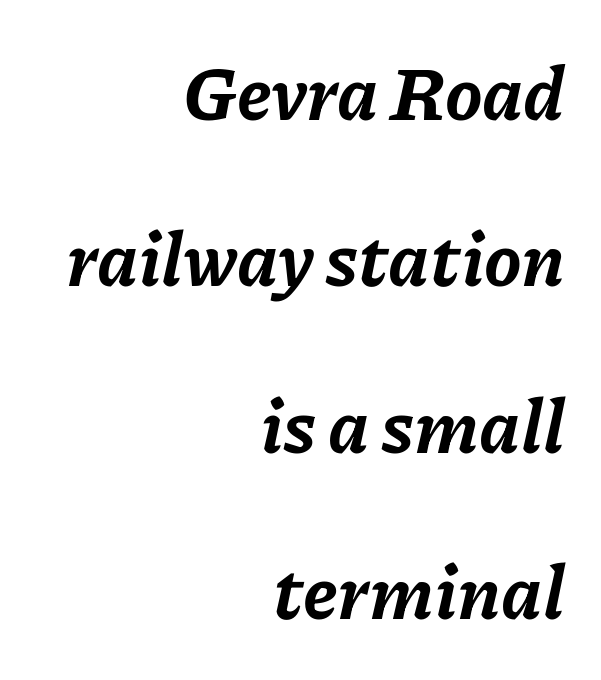
{"italic": "yes", "lean": "right", "slant_degrees": 11, "bold": "yes", "weight": "bold", "width": "normal", "stroke_contrast": "low", "x_height": "medium", "monospaced": "no", "underline": "no", "align": "right", "line_spacing": "loose", "line_spacing_ratio": 2.22, "letter_spacing": "normal", "letter_spacing_em": 0.0, "glyph_px": 75}
